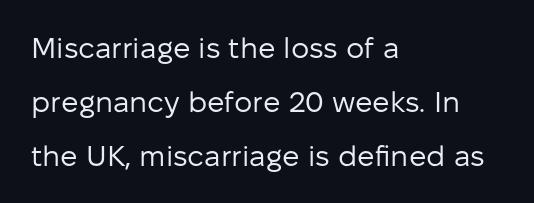
The foot of each line stays bare and open. Ordinary non-slanted type is in use. Stroke terminals: plain, sans-serif. This sample is left-justified, so line endings fall wherever the words run out. The horizontal fit of the characters is conventional and even.
